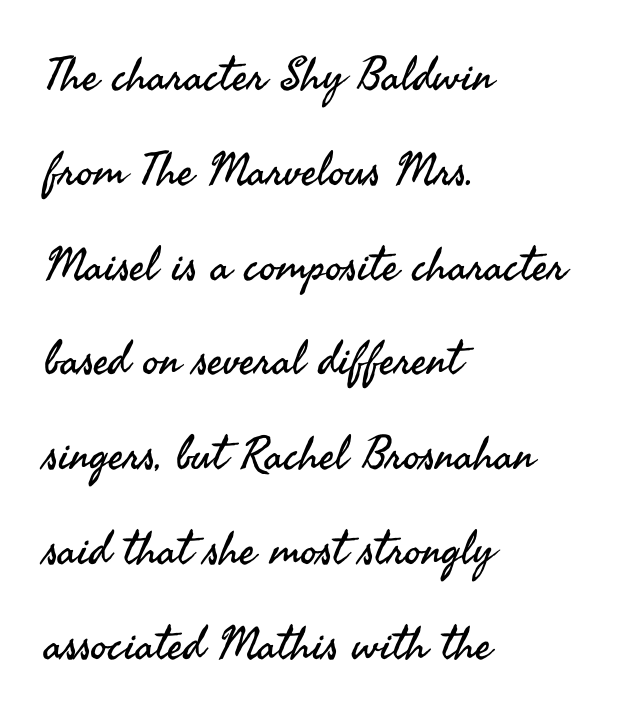
Q: Is the text bold? A: No.
Q: Is the text italic (slanted)? A: Yes.
Q: Is the typeface a serif or a sans-serif typeface? A: Sans-serif.
Q: Is the text underlined? A: No.
Q: How is the paragraph aligned? A: Left-aligned.
Q: Is the spacing between letters normal or unusually wide? A: Normal.
Q: Is the spacing between lines tight, normal or loose? A: Loose.
Q: Width (condensed, normal, or wide)? A: Normal.
Q: Stroke contrast? A: Medium.
Q: x-height? A: Small.
Q: Monospaced? A: No.
